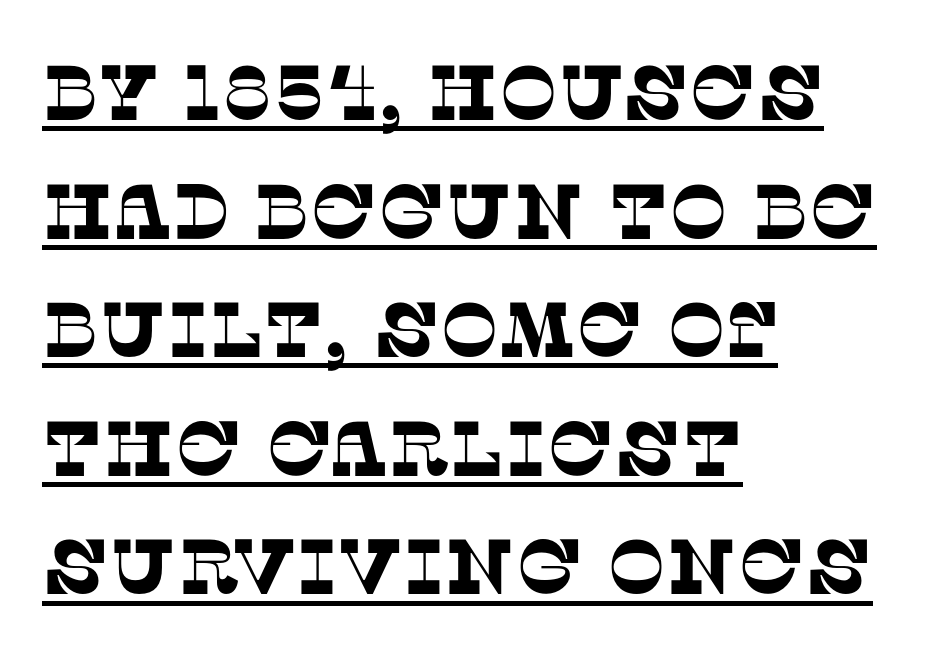
The image shows 78 px serif type; set left-aligned, normal line spacing (1.52x), normal letter spacing, underlined; low stroke contrast and a large x-height.
